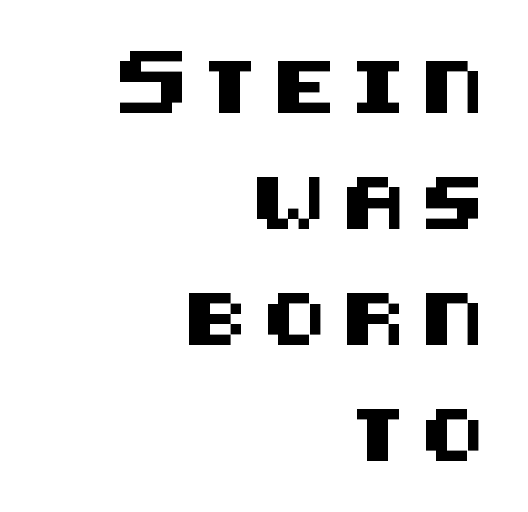
Right-aligned paragraph, ragged on the left. Nobody drew a line under any word here. This sample uses an upright cut, with every glyph sitting square on the baseline. Display-style spreading of the glyphs; the letterfit is very open.
